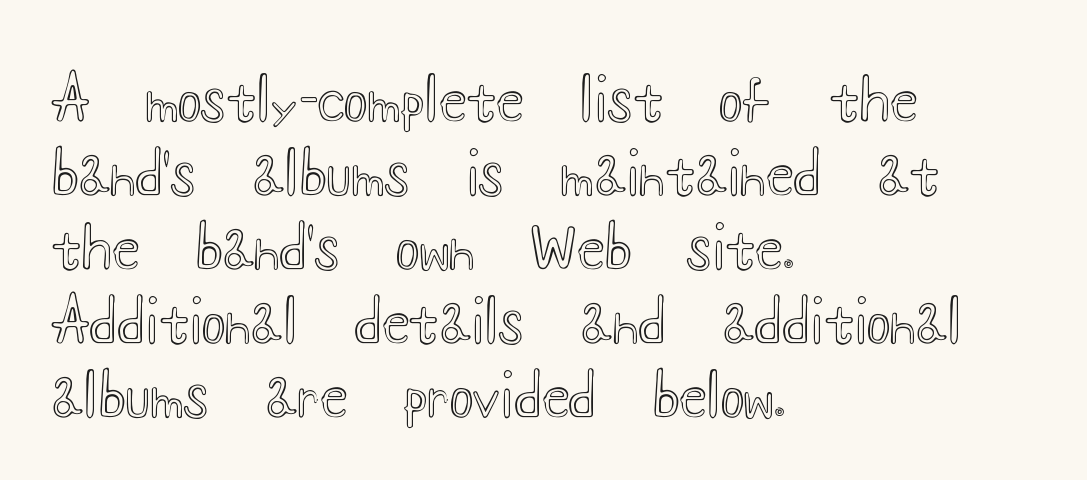
Q: Is the text italic (slanted)? A: No, it is upright.
Q: Is the text underlined? A: No.
Q: How is the paragraph aligned? A: Left-aligned.
Q: Is the spacing between letters normal or unusually wide? A: Normal.
Q: Is the spacing between lines tight, normal or loose? A: Normal.
Q: Width (condensed, normal, or wide)? A: Wide.
Q: x-height? A: Small.
Q: Monospaced? A: No.
